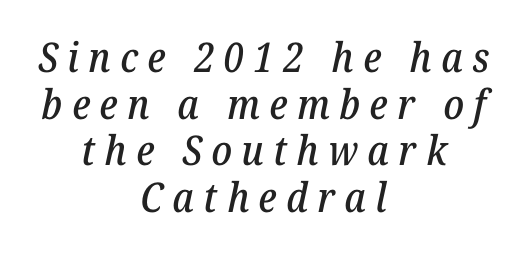
Q: Is the text italic (slanted)? A: Yes, it leans right by about 12 degrees.
Q: Is the typeface a serif or a sans-serif typeface? A: Serif.
Q: Is the text underlined? A: No.
Q: How is the paragraph aligned? A: Centered.
Q: Is the spacing between letters normal or unusually wide? A: Unusually wide.
Q: Is the spacing between lines tight, normal or loose? A: Tight.
Q: Width (condensed, normal, or wide)? A: Normal.
Q: Stroke contrast? A: Low.
Q: x-height? A: Medium.
Q: Monospaced? A: No.
